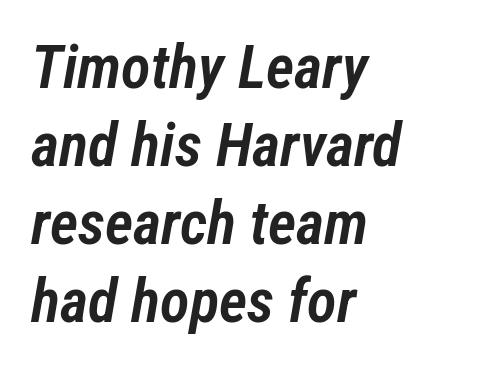
The image shows 61 px semibold, condensed type, italic (leaning right); set left-aligned, normal line spacing (1.28x), normal letter spacing, not underlined; low stroke contrast and a medium x-height.
